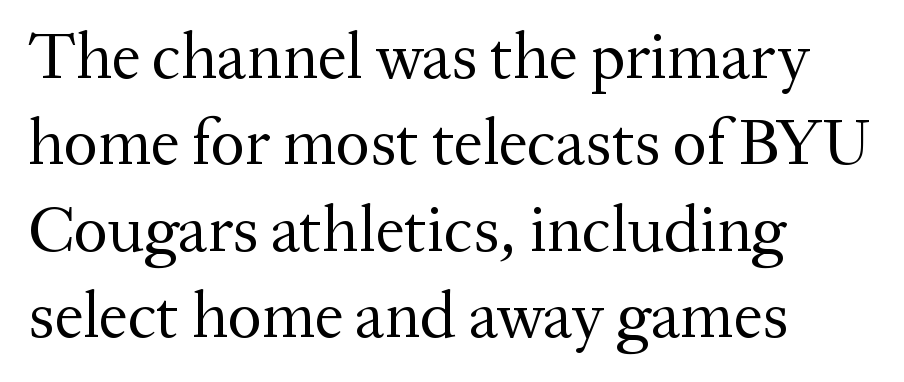
Q: Is the text bold? A: No.
Q: Is the text italic (slanted)? A: No, it is upright.
Q: Is the typeface a serif or a sans-serif typeface? A: Serif.
Q: Is the text underlined? A: No.
Q: How is the paragraph aligned? A: Left-aligned.
Q: Is the spacing between letters normal or unusually wide? A: Normal.
Q: Is the spacing between lines tight, normal or loose? A: Normal.
Q: Width (condensed, normal, or wide)? A: Normal.
Q: Stroke contrast? A: Medium.
Q: x-height? A: Medium.
Q: Monospaced? A: No.
